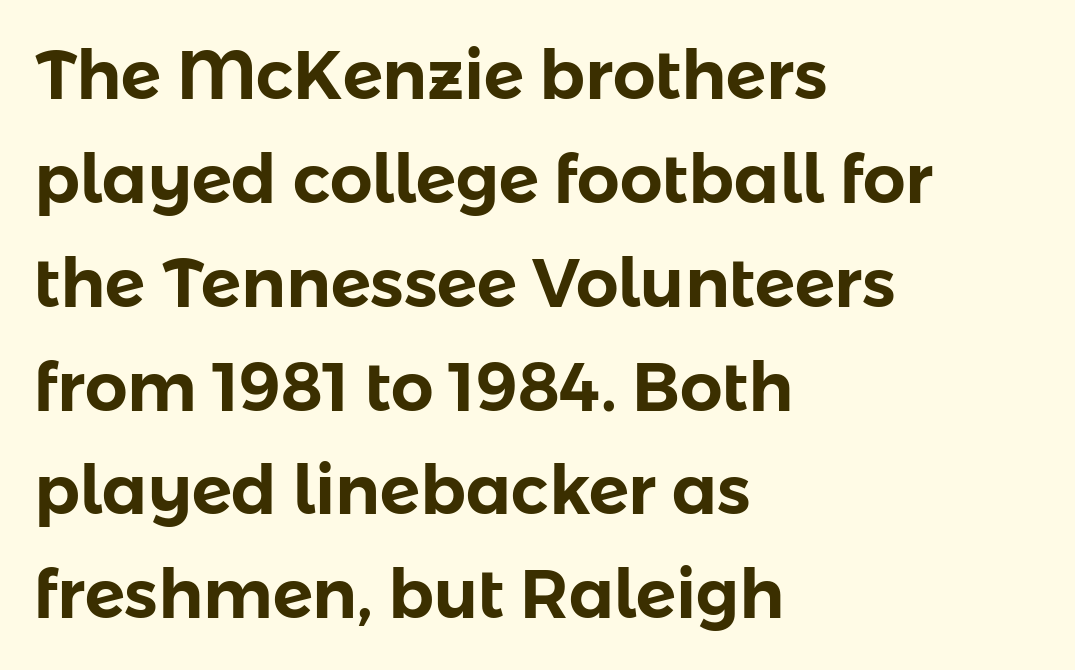
These lines are rendered in a variable-pitch font. Notice how descenders clear the ascenders below comfortably — that's standard leading. Check the space under the baseline: it is left empty. This is the regular roman posture of the typeface. Nobody touched the tracking dial on this one.
